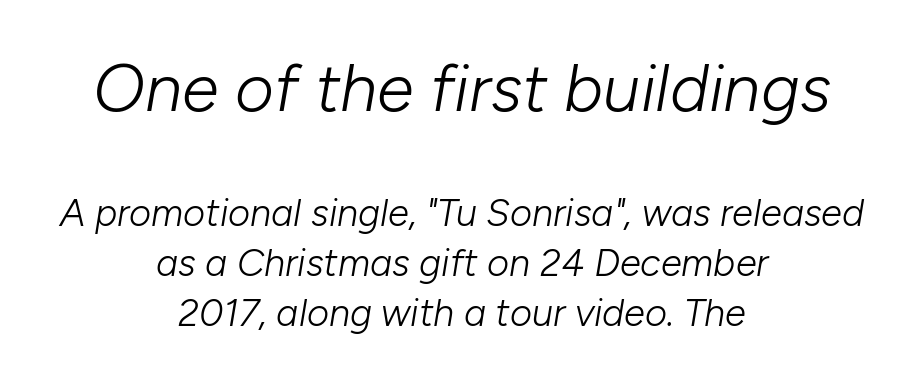
Q: Is the text bold? A: No.
Q: Is the text italic (slanted)? A: Yes, it leans right by about 10 degrees.
Q: Is the text underlined? A: No.
Q: How is the paragraph aligned? A: Centered.
Q: Is the spacing between letters normal or unusually wide? A: Normal.
Q: Is the spacing between lines tight, normal or loose? A: Normal.
Q: Which block of text is set in a larger size, the first (top) or the second (bottom)? A: The first (top) one.
Q: Width (condensed, normal, or wide)? A: Normal.
Q: Stroke contrast? A: Low.
Q: x-height? A: Medium.
Q: Monospaced? A: No.
